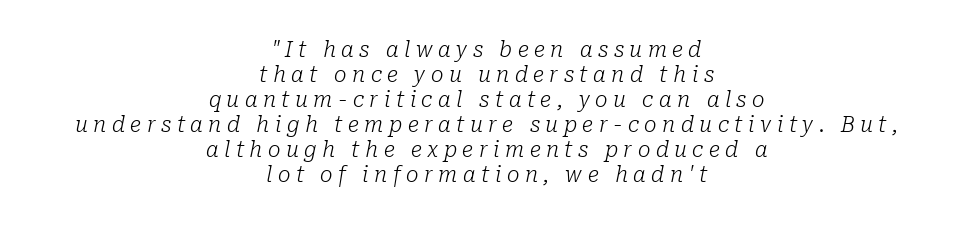
Short note: letters widely spaced. Compared with a typical body face, this is equally light or lighter still. Quick note: italic. Centered paragraph, ragged on both sides. Bare-footed words on every line.
